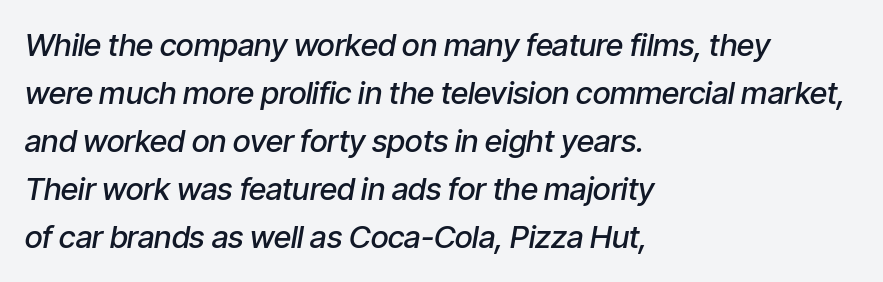
{"italic": "yes", "lean": "right", "slant_degrees": 9, "bold": "semi", "weight": "semibold", "width": "condensed", "stroke_contrast": "low", "x_height": "medium", "monospaced": "no", "underline": "no", "align": "left", "line_spacing": "normal", "line_spacing_ratio": 1.55, "letter_spacing": "normal", "letter_spacing_em": 0.0, "glyph_px": 31}
